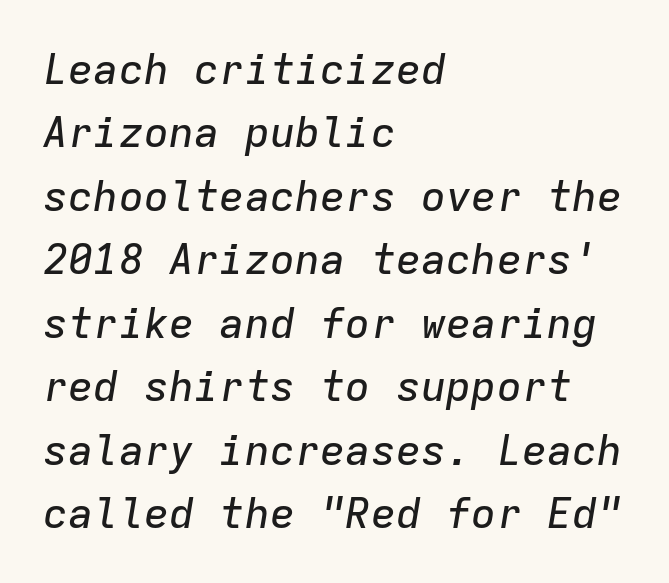
Q: Is the text italic (slanted)? A: Yes, it leans right by about 9 degrees.
Q: Is the text underlined? A: No.
Q: How is the paragraph aligned? A: Left-aligned.
Q: Is the spacing between letters normal or unusually wide? A: Normal.
Q: Is the spacing between lines tight, normal or loose? A: Normal.
Q: Width (condensed, normal, or wide)? A: Normal.
Q: Stroke contrast? A: Low.
Q: x-height? A: Medium.
Q: Monospaced? A: Yes.
